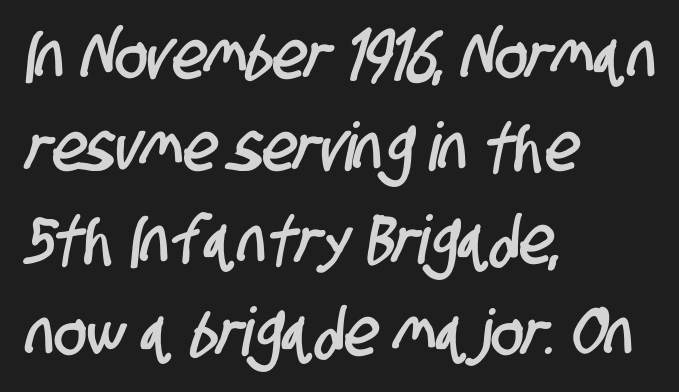
{"serif": "no", "width": "condensed", "stroke_contrast": "low", "x_height": "large", "monospaced": "no", "underline": "no", "align": "left", "line_spacing": "normal", "line_spacing_ratio": 1.38, "letter_spacing": "normal", "letter_spacing_em": 0.0, "glyph_px": 67}
